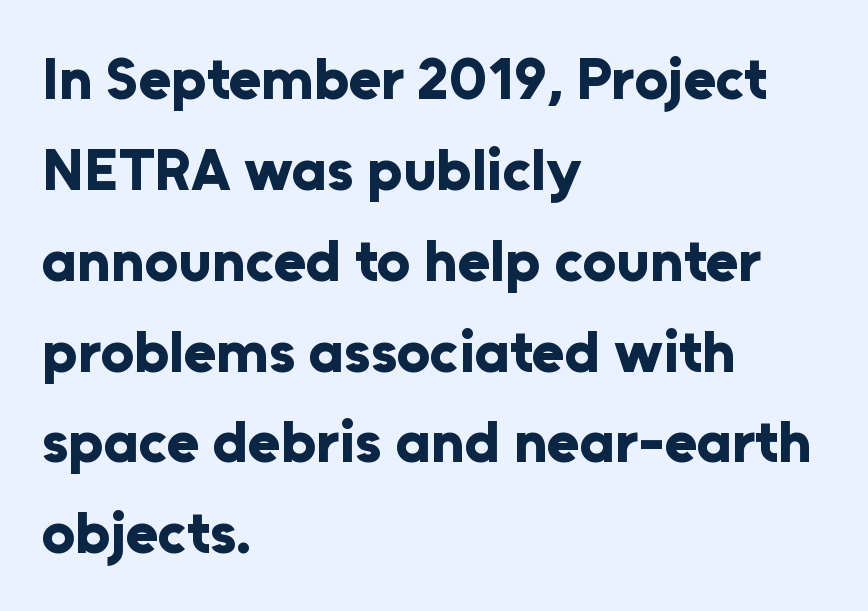
{"serif": "no", "italic": "no", "bold": "yes", "weight": "bold", "width": "normal", "stroke_contrast": "low", "x_height": "medium", "monospaced": "no", "underline": "no", "align": "left", "line_spacing": "normal", "line_spacing_ratio": 1.54, "letter_spacing": "normal", "letter_spacing_em": 0.0, "glyph_px": 59}
